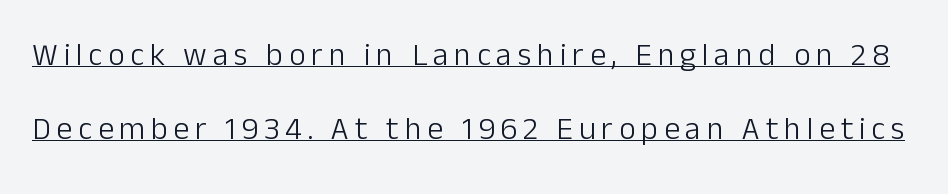
The image shows 32 px light sans-serif type, upright; set loose line spacing (2.3x), underlined; low stroke contrast and a medium x-height.
